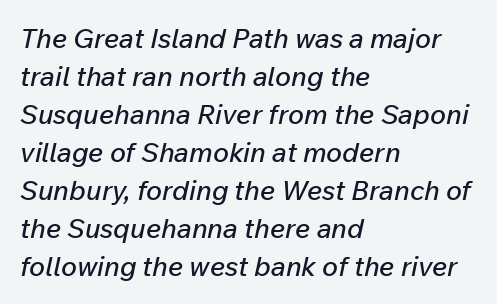
Q: Is the text italic (slanted)? A: Yes, it leans right by about 12 degrees.
Q: Is the text underlined? A: No.
Q: How is the paragraph aligned? A: Left-aligned.
Q: Is the spacing between letters normal or unusually wide? A: Normal.
Q: Is the spacing between lines tight, normal or loose? A: Normal.
